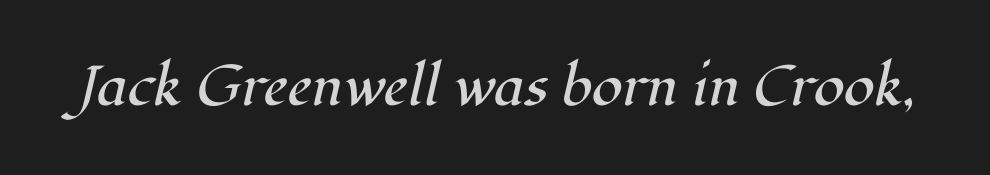
The image shows 56 px regular-weight serif type, italic (leaning right); set normal letter spacing, not underlined; high stroke contrast and a medium x-height.
